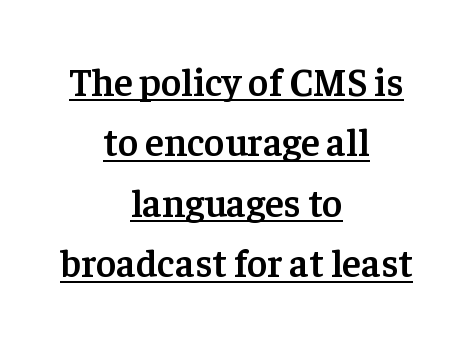
{"serif": "yes", "italic": "no", "bold": "semi", "weight": "semibold", "width": "normal", "stroke_contrast": "low", "x_height": "medium", "monospaced": "no", "underline": "yes", "align": "center", "line_spacing": "normal", "line_spacing_ratio": 1.55, "letter_spacing": "normal", "letter_spacing_em": 0.0, "glyph_px": 39}
